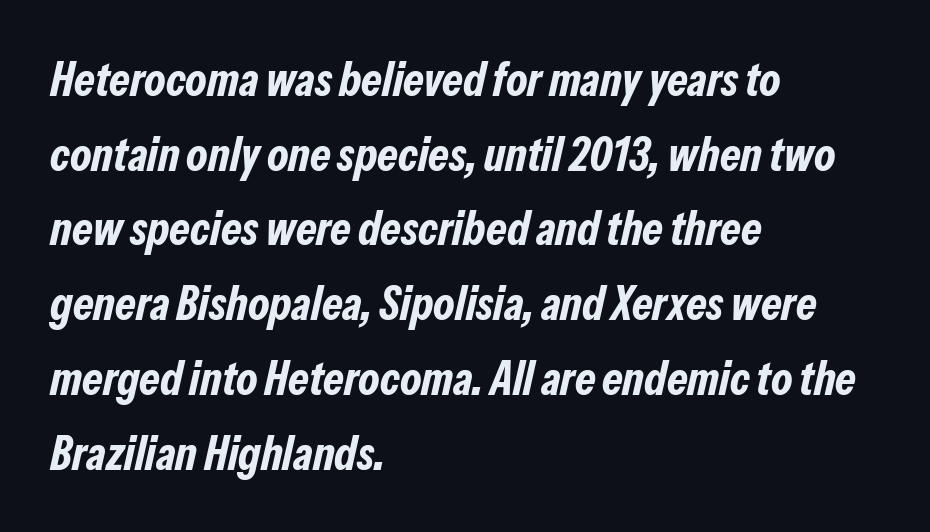
The image shows 47 px bold, condensed type, italic (leaning right); set left-aligned, normal line spacing (1.59x), normal letter spacing, not underlined; low stroke contrast and a medium x-height.
